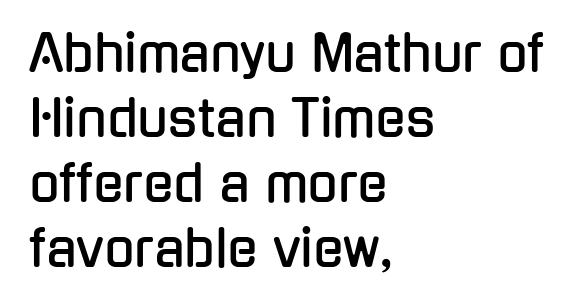
The image shows 50 px condensed sans-serif type, upright; set left-aligned, normal line spacing (1.3x), normal letter spacing, not underlined; low stroke contrast and a medium x-height.
